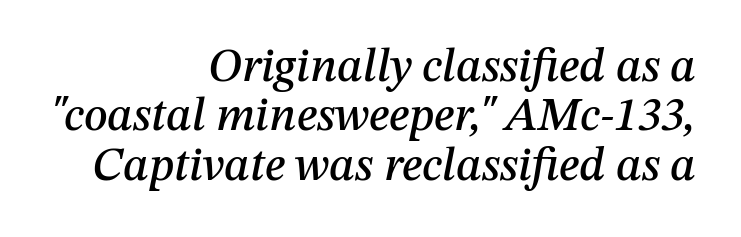
Q: Is the text italic (slanted)? A: Yes, it leans right by about 12 degrees.
Q: Is the text underlined? A: No.
Q: How is the paragraph aligned? A: Right-aligned.
Q: Is the spacing between letters normal or unusually wide? A: Normal.
Q: Is the spacing between lines tight, normal or loose? A: Tight.
Q: Width (condensed, normal, or wide)? A: Normal.
Q: Stroke contrast? A: Medium.
Q: x-height? A: Medium.
Q: Monospaced? A: No.
